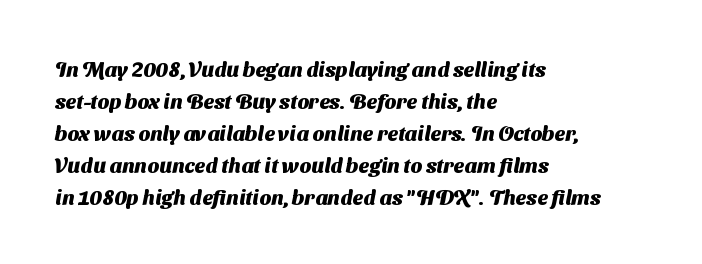
The image shows 21 px bold type; set left-aligned, normal line spacing (1.52x), normal letter spacing, not underlined.
